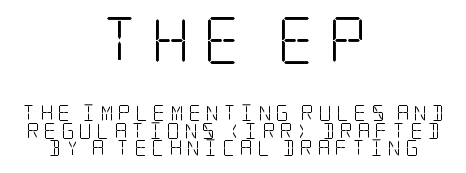
The image shows 47 px light, condensed serif type, upright; set centered, tight line spacing (1.08x), unusually wide letter spacing (+0.28 em), not underlined; the first (top) block is 2.94x larger; low stroke contrast and a large x-height.
